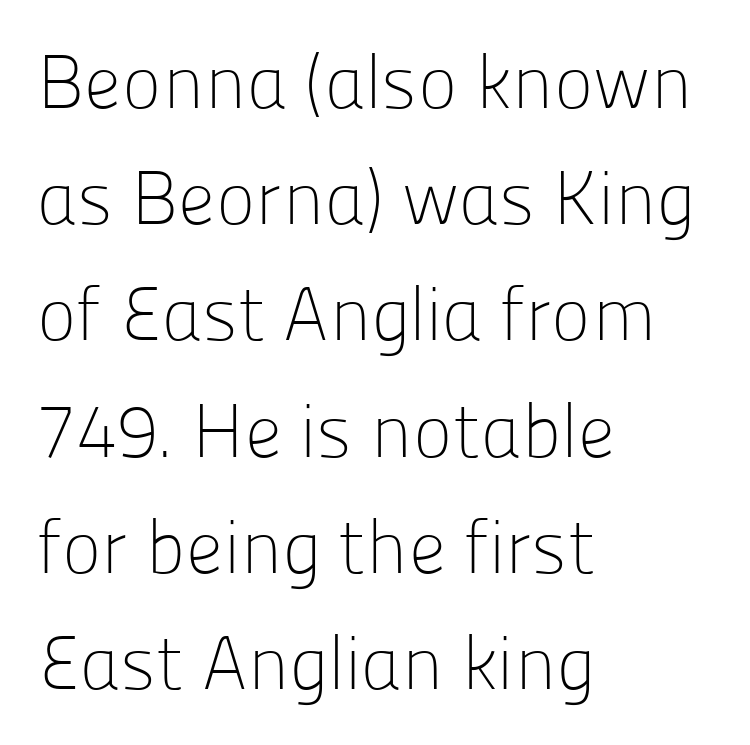
A typesetter would mark this as roman, not italic. Character widths vary here, with narrow letters taking less room than wide ones. Nothing sits at the stroke ends, so this counts as sans-serif. Quick note: underline off. Casual observation: everything's shoved over to the left. Leading: standard.
